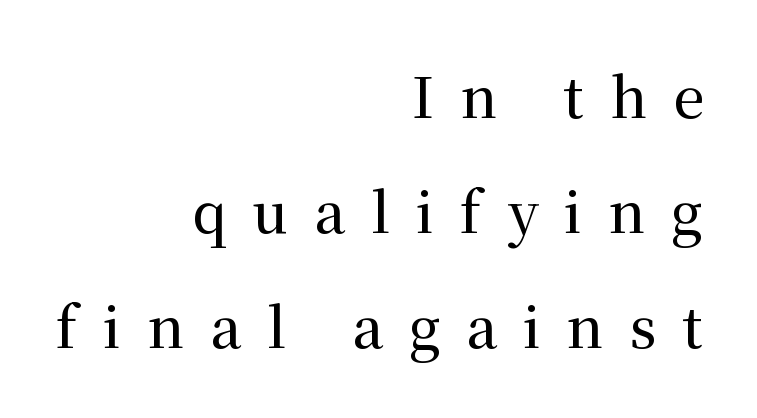
Q: Is the text italic (slanted)? A: No, it is upright.
Q: Is the typeface a serif or a sans-serif typeface? A: Serif.
Q: Is the text underlined? A: No.
Q: How is the paragraph aligned? A: Right-aligned.
Q: Is the spacing between letters normal or unusually wide? A: Unusually wide.
Q: Is the spacing between lines tight, normal or loose? A: Loose.
Q: Width (condensed, normal, or wide)? A: Normal.
Q: Stroke contrast? A: Medium.
Q: x-height? A: Medium.
Q: Monospaced? A: No.
